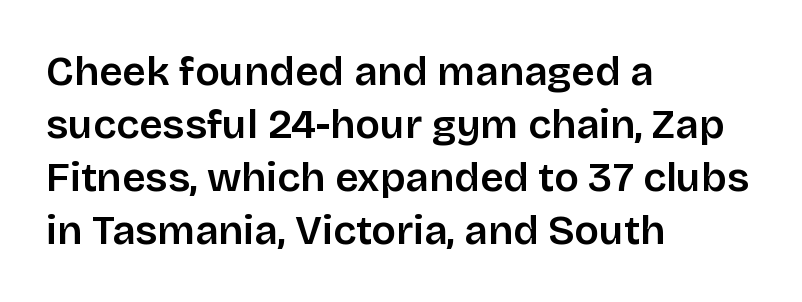
The image shows 41 px sans-serif type, upright; set left-aligned, normal line spacing (1.29x), normal letter spacing, not underlined; low stroke contrast and a large x-height.
